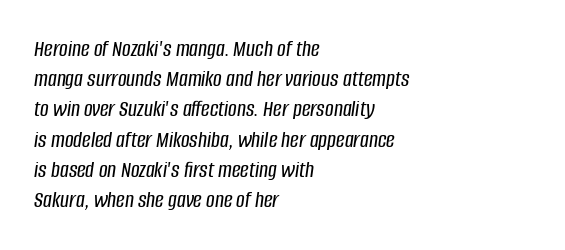
{"italic": "yes", "lean": "right", "slant_degrees": 8, "underline": "no", "align": "left", "line_spacing": "normal", "line_spacing_ratio": 1.26, "letter_spacing": "normal", "letter_spacing_em": 0.0, "glyph_px": 24}
